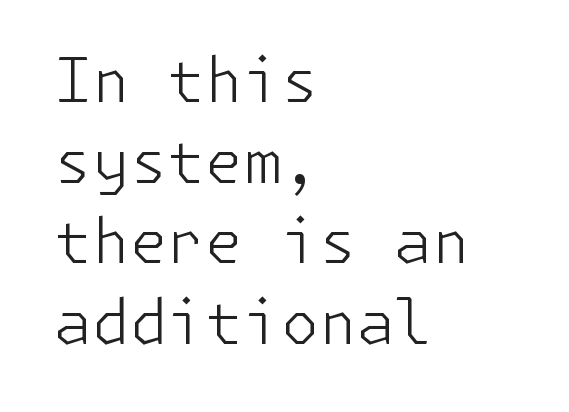
{"serif": "no", "italic": "no", "bold": "no", "weight": "light", "width": "normal", "stroke_contrast": "low", "x_height": "medium", "underline": "no", "align": "left", "line_spacing": "normal", "line_spacing_ratio": 1.32, "letter_spacing": "normal", "letter_spacing_em": 0.0, "glyph_px": 61}
